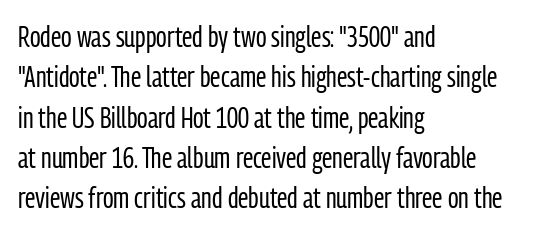
The characters are drawn with everyday or finer stroke widths. Looks like regular typesetting: each glyph gets only the width it needs. If you drew a line through each stem, it would be perfectly vertical. The specimen omits any rule beneath the text block's lines.
